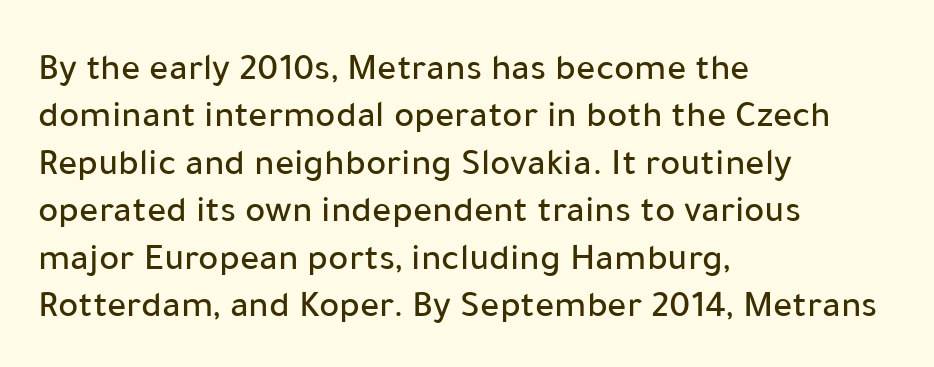
{"serif": "no", "italic": "no", "width": "normal", "stroke_contrast": "low", "x_height": "medium", "monospaced": "no", "underline": "no", "align": "left", "line_spacing": "normal", "line_spacing_ratio": 1.25, "letter_spacing": "normal", "letter_spacing_em": 0.0, "glyph_px": 38}
